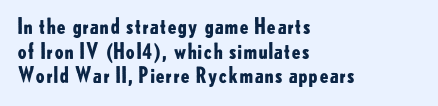
The image shows 21 px bold type, upright; set left-aligned, line spacing 1.17x, normal letter spacing, not underlined.
